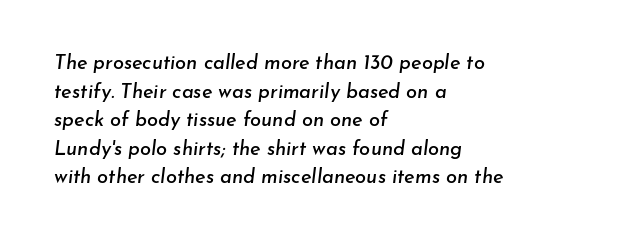
{"italic": "yes", "lean": "right", "slant_degrees": 7, "underline": "no", "align": "left", "line_spacing": "normal", "line_spacing_ratio": 1.43, "letter_spacing": "normal", "letter_spacing_em": 0.0, "glyph_px": 20}
